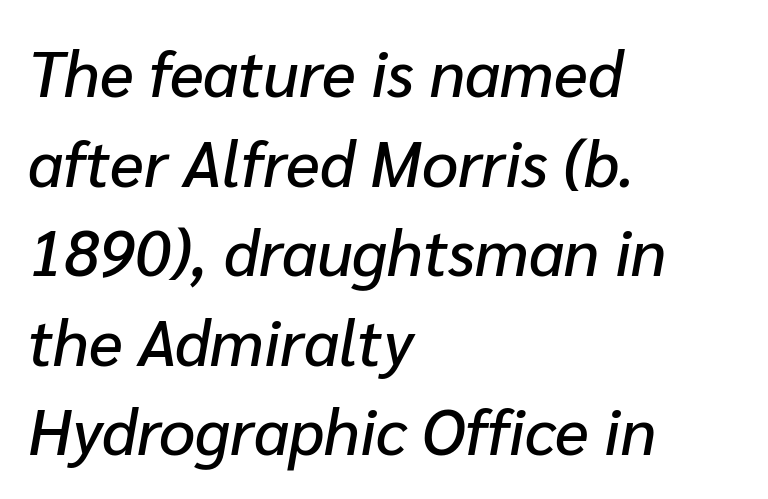
Q: Is the text italic (slanted)? A: Yes, it leans right by about 10 degrees.
Q: Is the text underlined? A: No.
Q: How is the paragraph aligned? A: Left-aligned.
Q: Is the spacing between letters normal or unusually wide? A: Normal.
Q: Is the spacing between lines tight, normal or loose? A: Normal.
Q: Width (condensed, normal, or wide)? A: Normal.
Q: Stroke contrast? A: Low.
Q: x-height? A: Medium.
Q: Monospaced? A: No.
